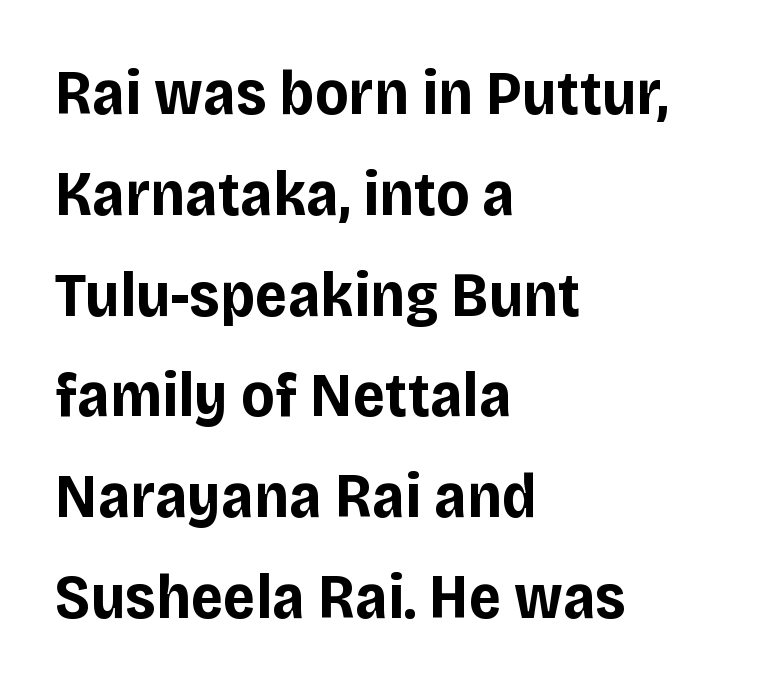
Q: Is the text bold? A: Yes.
Q: Is the text italic (slanted)? A: No, it is upright.
Q: Is the typeface a serif or a sans-serif typeface? A: Sans-serif.
Q: Is the text underlined? A: No.
Q: How is the paragraph aligned? A: Left-aligned.
Q: Is the spacing between letters normal or unusually wide? A: Normal.
Q: Is the spacing between lines tight, normal or loose? A: Normal.
Q: Width (condensed, normal, or wide)? A: Normal.
Q: Stroke contrast? A: Low.
Q: x-height? A: Large.
Q: Monospaced? A: No.
